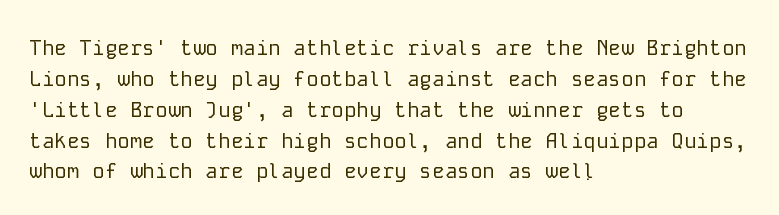
{"italic": "no", "bold": "no", "underline": "no", "align": "left", "line_spacing": "normal", "line_spacing_ratio": 1.47, "letter_spacing": "normal", "letter_spacing_em": 0.0, "glyph_px": 21}
